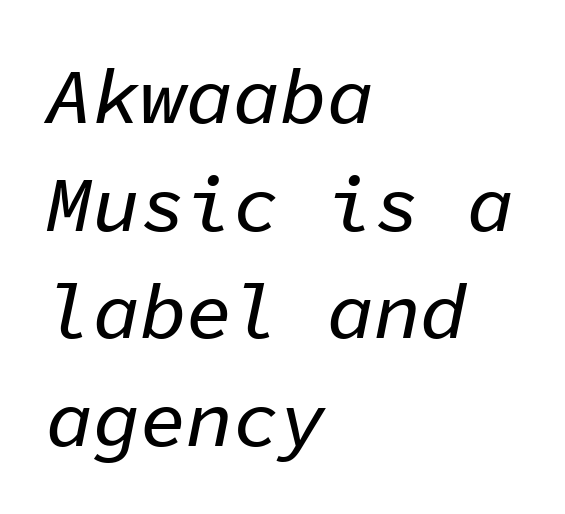
Q: Is the text italic (slanted)? A: Yes, it leans right by about 11 degrees.
Q: Is the text underlined? A: No.
Q: How is the paragraph aligned? A: Left-aligned.
Q: Is the spacing between letters normal or unusually wide? A: Normal.
Q: Is the spacing between lines tight, normal or loose? A: Normal.
Q: Width (condensed, normal, or wide)? A: Normal.
Q: Stroke contrast? A: Low.
Q: x-height? A: Medium.
Q: Monospaced? A: Yes.
